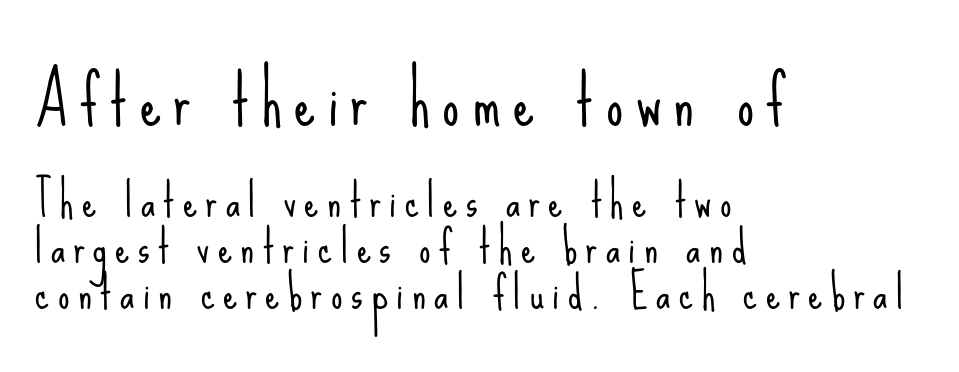
The rendering anchors every line to the left-hand side. The cut favours lightness, reaching ordinary text weight at its darkest. Font category for this specimen: sans-serif. Between these two stacked blocks, the higher one wins on size. The strip under each line holds only bare page.
